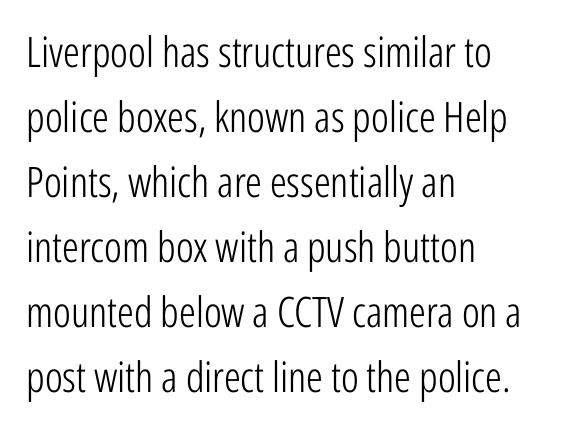
The image shows 42 px light, condensed sans-serif type, upright; set left-aligned, normal line spacing (1.55x), normal letter spacing, not underlined; low stroke contrast and a medium x-height.
